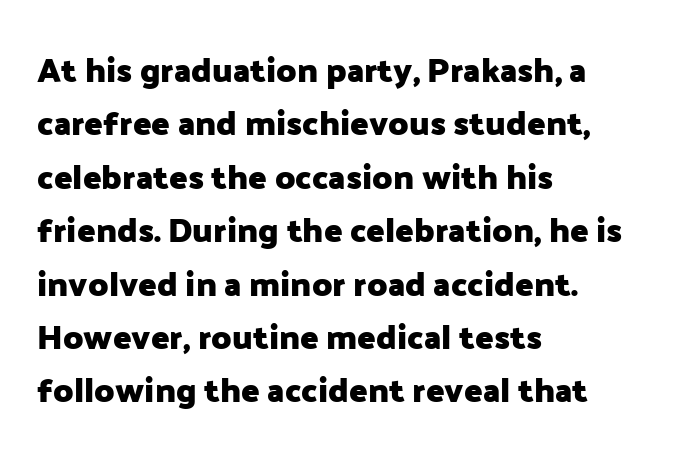
Character widths vary here, with narrow letters taking less room than wide ones. No extra tracking has been applied to these lines. Just letters on the line, the space beneath them empty. Honestly, the row spacing looks completely unremarkable. The face used here has the dense, thick strokes of a bold. The lines in this sample share a left origin and differ only in where they stop.
